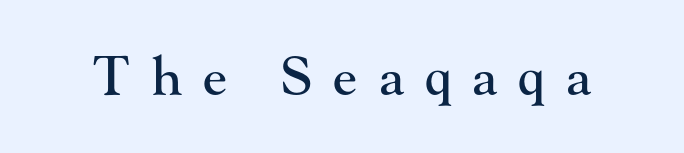
The image shows 53 px serif type, upright; set unusually wide letter spacing (+0.4 em), not underlined; high stroke contrast and a small x-height.
